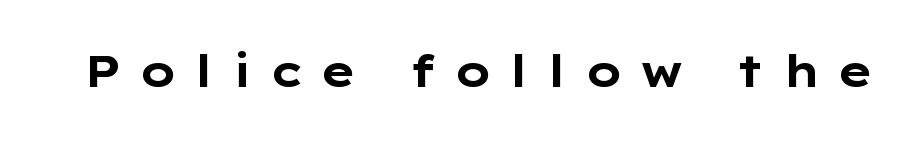
Short note: letters widely spaced. A sans-serif font was chosen for this passage. Decoration check: the copy has no underline. Do the characters align in a grid? No, the font is proportional.
